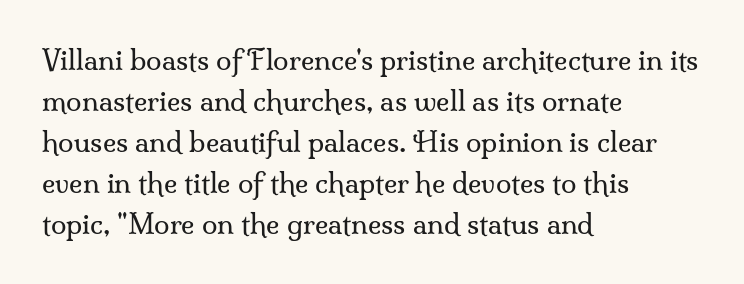
{"serif": "yes", "italic": "no", "bold": "no", "weight": "regular", "width": "normal", "stroke_contrast": "medium", "x_height": "small", "monospaced": "no", "underline": "no", "align": "left", "line_spacing": "normal", "line_spacing_ratio": 1.46, "letter_spacing": "normal", "letter_spacing_em": 0.0, "glyph_px": 28}
